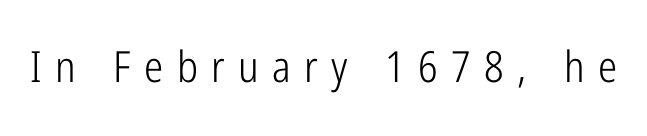
Q: Is the text bold? A: No.
Q: Is the text italic (slanted)? A: No, it is upright.
Q: Is the typeface a serif or a sans-serif typeface? A: Sans-serif.
Q: Is the text underlined? A: No.
Q: Is the spacing between letters normal or unusually wide? A: Unusually wide.
Q: Width (condensed, normal, or wide)? A: Condensed.
Q: Stroke contrast? A: Low.
Q: x-height? A: Medium.
Q: Monospaced? A: No.
